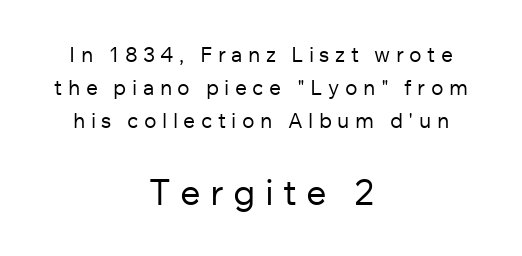
Quick note: interline space is typical. This sample uses expanded letter spacing, leaving extra air between glyphs. No chunkiness to these letters — they're not bold. The face used here is proportionally spaced, like ordinary book or web type. Caption: multi-line text, centered on the measure.
